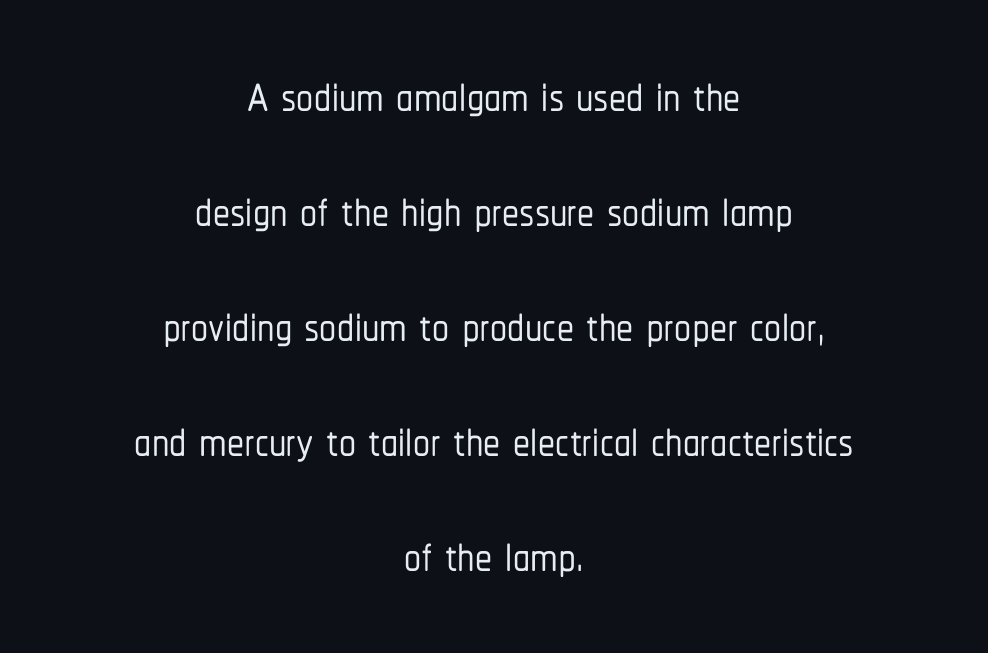
The image shows 68 px condensed sans-serif type, upright; set centered, normal line spacing (1.69x), normal letter spacing, not underlined; low stroke contrast and a medium x-height.
